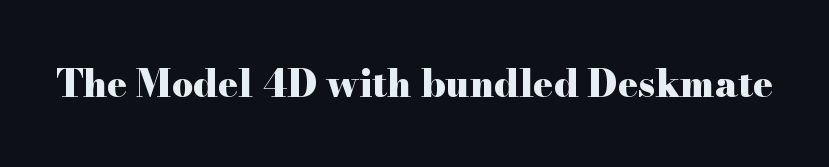
Rendered with straight, roman letterforms. Inter-character spacing is left at the font's built-in metrics. Serifs: yes, visible at the terminals of the letterforms. The area under the type is left untouched. These lines are rendered in a variable-pitch font.
